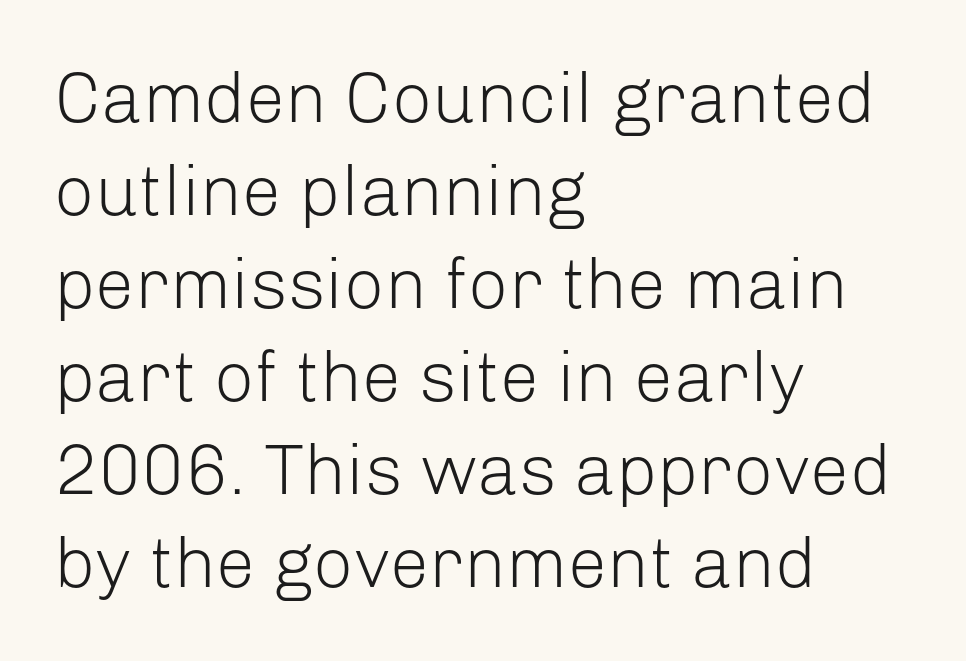
{"serif": "no", "italic": "no", "bold": "no", "weight": "light", "width": "normal", "stroke_contrast": "low", "x_height": "medium", "monospaced": "no", "underline": "no", "align": "left", "line_spacing": "normal", "line_spacing_ratio": 1.31, "letter_spacing": "normal", "letter_spacing_em": 0.0, "glyph_px": 71}
